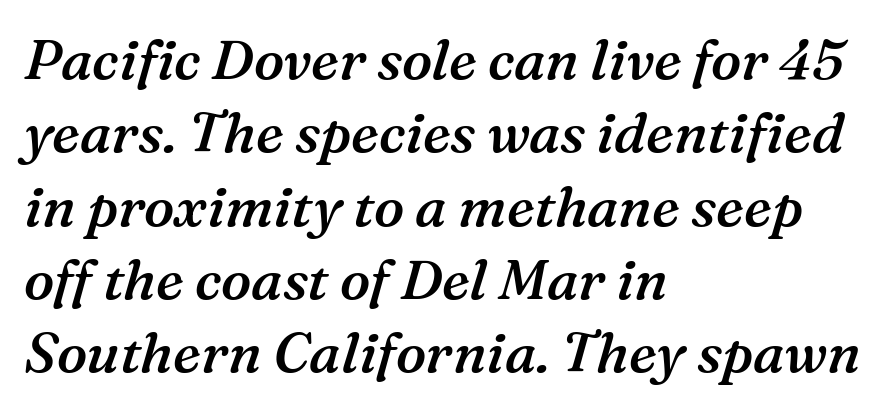
{"serif": "yes", "italic": "yes", "lean": "right", "slant_degrees": 16, "bold": "semi", "weight": "semibold", "width": "normal", "stroke_contrast": "medium", "x_height": "medium", "monospaced": "no", "underline": "no", "align": "left", "line_spacing": "normal", "line_spacing_ratio": 1.31, "letter_spacing": "normal", "letter_spacing_em": 0.0, "glyph_px": 56}
